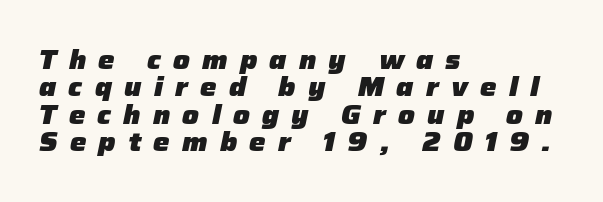
The font's italic variant was chosen for this text. The typesetter chose a ragged-right arrangement here. Substantial extra tracking has been applied to these lines. Letters rest on an invisible, unmarked baseline. This sample trades vertical openness for compactness between lines. Caption: bold face, heavy strokes.
